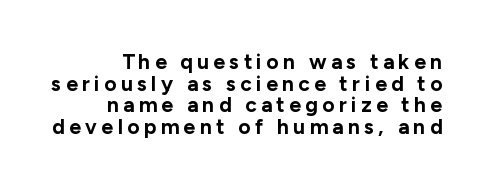
{"italic": "no", "bold": "yes", "underline": "no", "align": "right", "line_spacing": "tight", "line_spacing_ratio": 1.03, "letter_spacing": "wide", "letter_spacing_em": 0.21, "glyph_px": 21}
